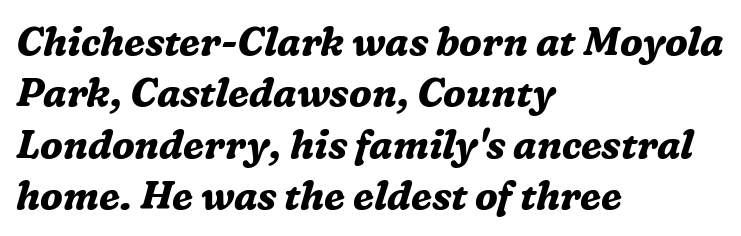
Q: Is the text bold? A: Yes.
Q: Is the text italic (slanted)? A: Yes, it leans right by about 16 degrees.
Q: Is the typeface a serif or a sans-serif typeface? A: Serif.
Q: Is the text underlined? A: No.
Q: How is the paragraph aligned? A: Left-aligned.
Q: Is the spacing between letters normal or unusually wide? A: Normal.
Q: Is the spacing between lines tight, normal or loose? A: Normal.
Q: Width (condensed, normal, or wide)? A: Normal.
Q: Stroke contrast? A: Medium.
Q: x-height? A: Medium.
Q: Monospaced? A: No.
